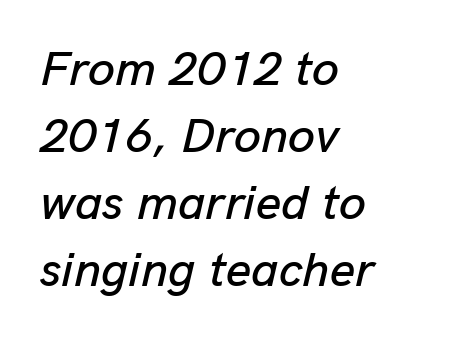
{"italic": "yes", "lean": "right", "slant_degrees": 13, "width": "normal", "stroke_contrast": "low", "x_height": "medium", "monospaced": "no", "underline": "no", "align": "left", "line_spacing": "normal", "line_spacing_ratio": 1.37, "letter_spacing": "normal", "letter_spacing_em": 0.0, "glyph_px": 49}
